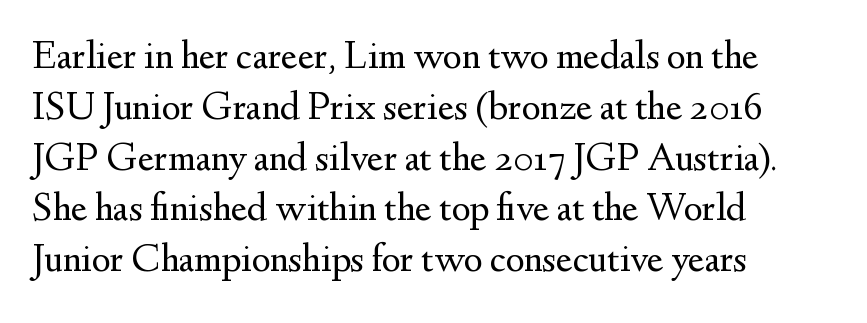
The image shows 40 px regular-weight serif type, upright; set left-aligned, normal line spacing (1.27x), normal letter spacing, not underlined; medium stroke contrast and a small x-height.
